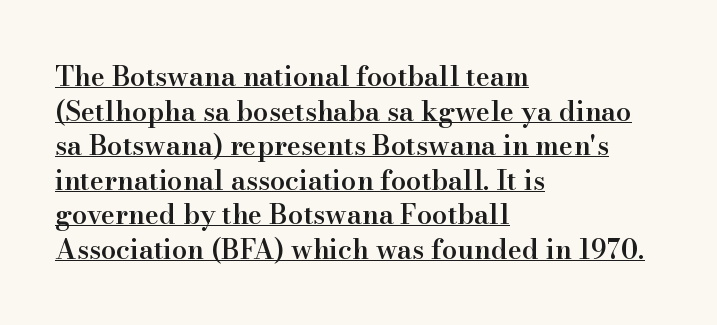
The letters stand straight up with perfectly vertical stems. This rendering leaves character spacing at its baseline value. The rows are spaced the way most documents space them. A fair bit of extra ink — the face is semibold, not bold. This rendering uses left alignment, leaving the right contour irregular. Underlining? Definitely there.
